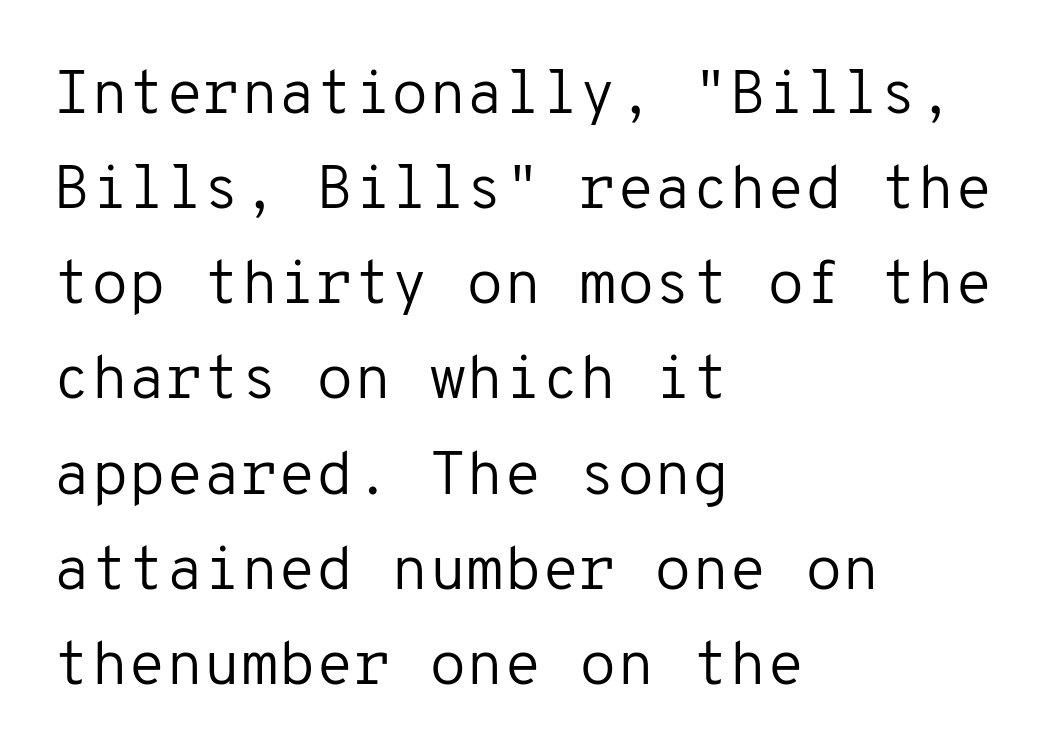
Nobody drew a line under any word here. The font's upright variant was chosen for this text. Every character here occupies the same horizontal width, giving the sample a typewriter-like rhythm. The passage shown is typeset with a sans-serif family. The lines in this sample share a left origin and differ only in where they stop.
